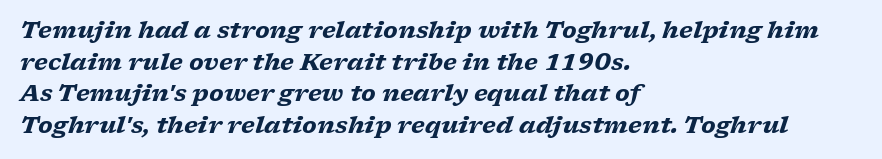
Left-aligned paragraph, ragged on the right. The words here are not underlined. Regular leading. There's an unmistakable incline to the writing here.
